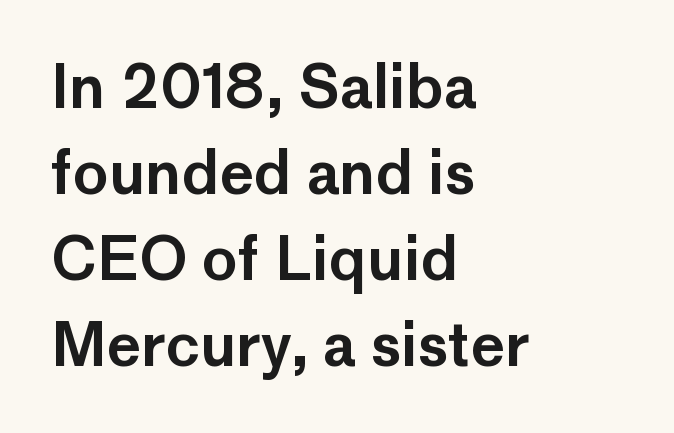
Q: Is the text italic (slanted)? A: No, it is upright.
Q: Is the typeface a serif or a sans-serif typeface? A: Sans-serif.
Q: Is the text underlined? A: No.
Q: How is the paragraph aligned? A: Left-aligned.
Q: Is the spacing between letters normal or unusually wide? A: Normal.
Q: Is the spacing between lines tight, normal or loose? A: Normal.
Q: Width (condensed, normal, or wide)? A: Normal.
Q: Stroke contrast? A: Low.
Q: x-height? A: Medium.
Q: Monospaced? A: No.
